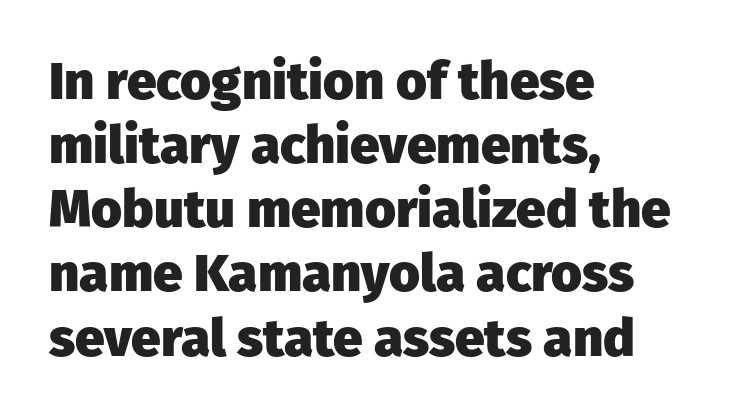
Q: Is the text bold? A: Yes.
Q: Is the text italic (slanted)? A: No, it is upright.
Q: Is the typeface a serif or a sans-serif typeface? A: Sans-serif.
Q: Is the text underlined? A: No.
Q: How is the paragraph aligned? A: Left-aligned.
Q: Is the spacing between letters normal or unusually wide? A: Normal.
Q: Width (condensed, normal, or wide)? A: Normal.
Q: Stroke contrast? A: Low.
Q: x-height? A: Medium.
Q: Monospaced? A: No.
